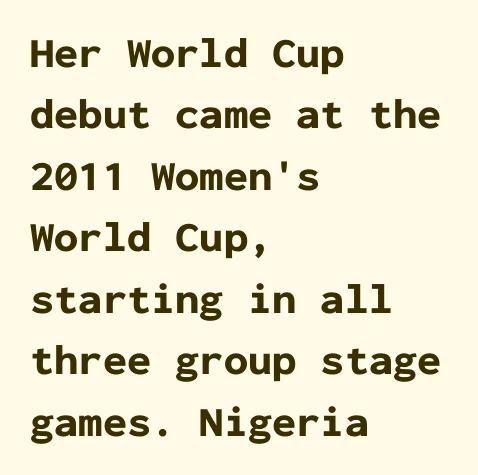
Q: Is the text bold? A: Yes.
Q: Is the text italic (slanted)? A: No, it is upright.
Q: Is the typeface a serif or a sans-serif typeface? A: Sans-serif.
Q: Is the text underlined? A: No.
Q: How is the paragraph aligned? A: Left-aligned.
Q: Is the spacing between letters normal or unusually wide? A: Normal.
Q: Is the spacing between lines tight, normal or loose? A: Normal.
Q: Width (condensed, normal, or wide)? A: Normal.
Q: Stroke contrast? A: Low.
Q: x-height? A: Medium.
Q: Monospaced? A: Yes.
